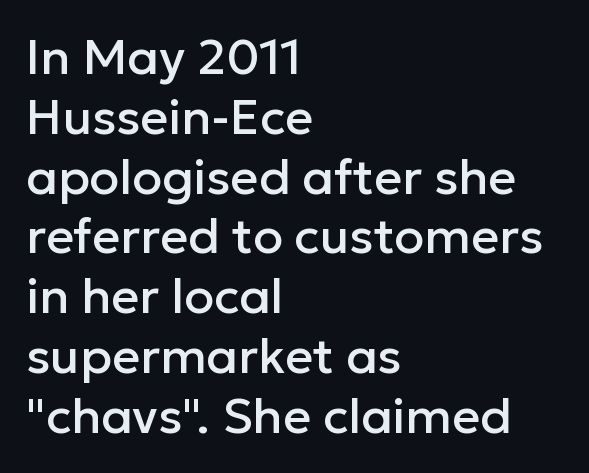
The image shows 49 px sans-serif type, upright; set left-aligned, line spacing 1.22x, normal letter spacing, not underlined; low stroke contrast and a medium x-height.
